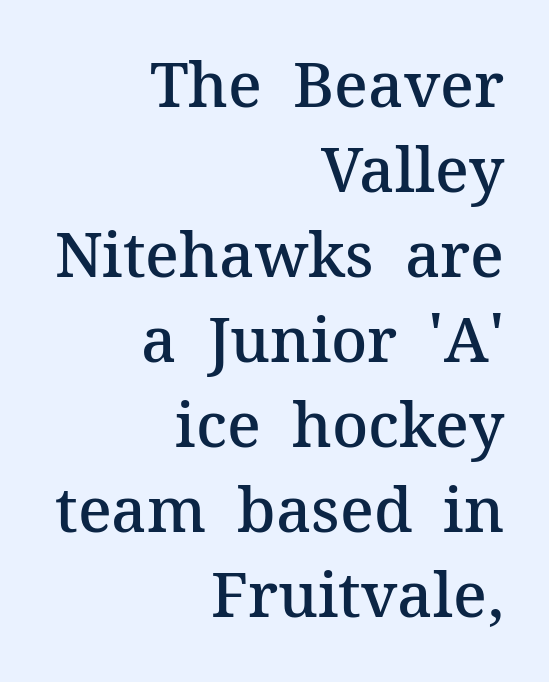
Q: Is the text bold? A: Semi-bold.
Q: Is the text italic (slanted)? A: No, it is upright.
Q: Is the typeface a serif or a sans-serif typeface? A: Serif.
Q: Is the text underlined? A: No.
Q: How is the paragraph aligned? A: Right-aligned.
Q: Is the spacing between letters normal or unusually wide? A: Normal.
Q: Is the spacing between lines tight, normal or loose? A: Normal.
Q: Width (condensed, normal, or wide)? A: Normal.
Q: Stroke contrast? A: Medium.
Q: x-height? A: Medium.
Q: Monospaced? A: No.
